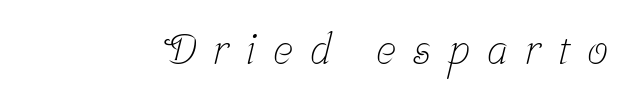
The image shows 42 px light, condensed serif type; set unusually wide letter spacing (+0.41 em), not underlined; low stroke contrast and a medium x-height.
